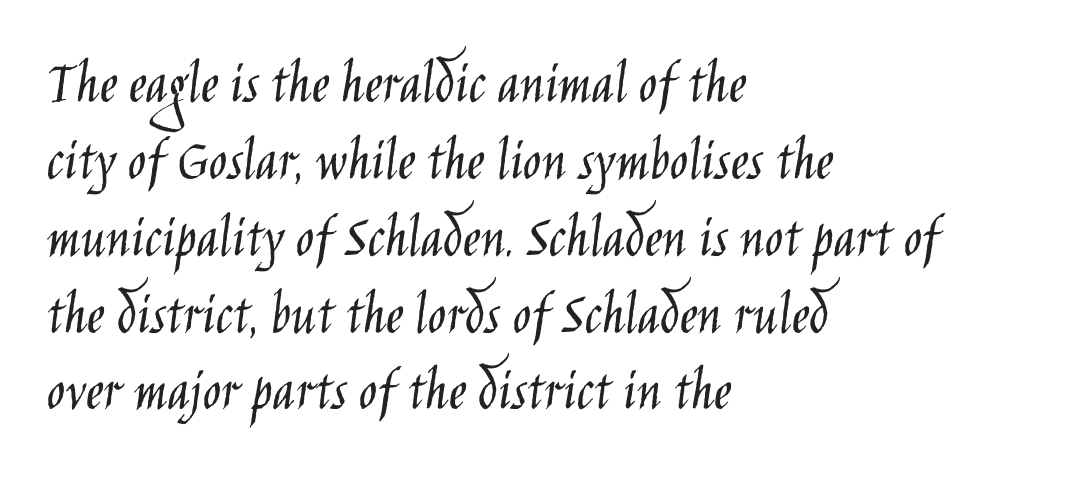
The image shows 61 px light, condensed sans-serif type; set left-aligned, normal line spacing (1.26x), normal letter spacing, not underlined; low stroke contrast and a large x-height.
